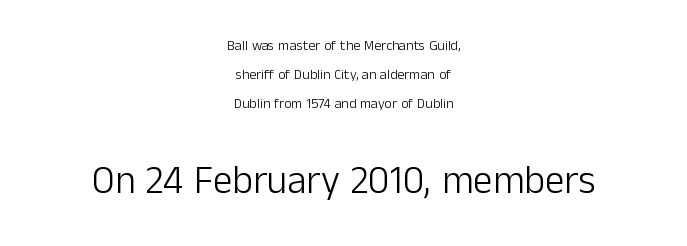
The image shows 39 px light sans-serif type, upright; set centered, loose line spacing (2.06x), normal letter spacing, not underlined; the second (bottom) block is 2.79x larger; low stroke contrast and a medium x-height.
